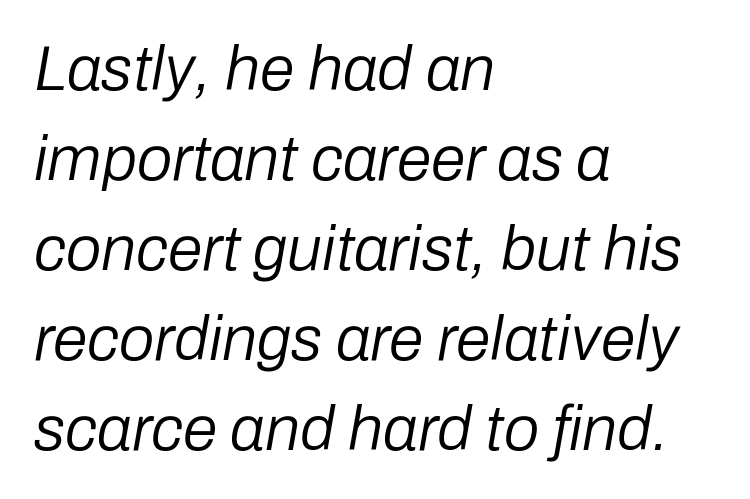
Baseline-to-baseline distance is the conventional proportion of letter height. Note the varied advance widths — an 'i' is clearly narrower than an 'm'. Heaviness? Minimal to ordinary, like unemphasized prose. Italic? Definitely — the glyphs are oblique.
